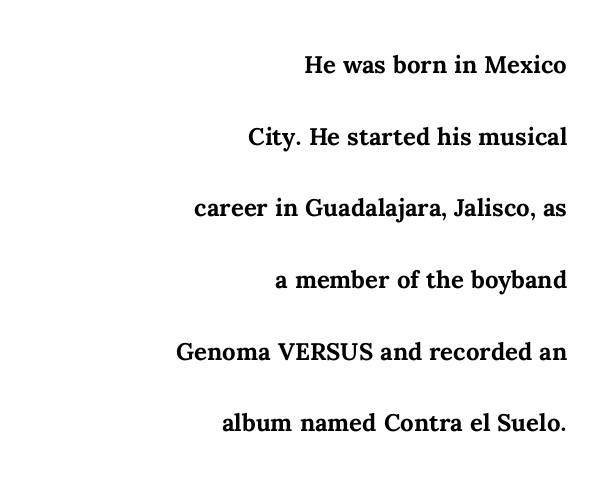
{"italic": "no", "bold": "yes", "weight": "semibold", "width": "normal", "stroke_contrast": "medium", "x_height": "medium", "monospaced": "no", "underline": "no", "align": "right", "line_spacing": "loose", "line_spacing_ratio": 2.24, "letter_spacing": "normal", "letter_spacing_em": 0.0, "glyph_px": 32}
